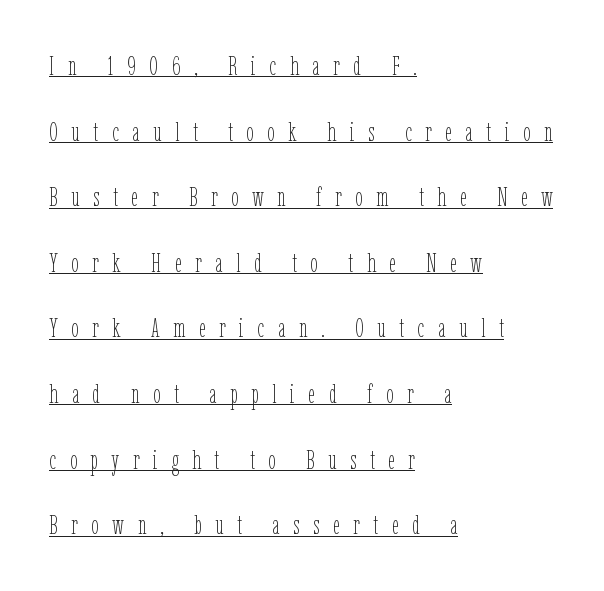
Q: Is the text bold? A: No.
Q: Is the text italic (slanted)? A: No, it is upright.
Q: Is the text underlined? A: Yes.
Q: How is the paragraph aligned? A: Left-aligned.
Q: Is the spacing between letters normal or unusually wide? A: Unusually wide.
Q: Is the spacing between lines tight, normal or loose? A: Loose.
